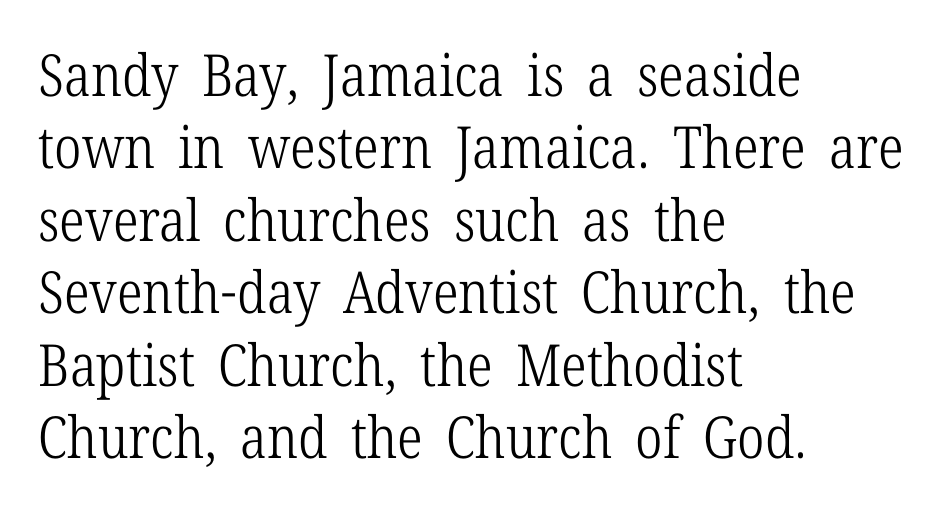
{"serif": "yes", "italic": "no", "bold": "no", "weight": "light", "width": "condensed", "stroke_contrast": "low", "x_height": "medium", "monospaced": "no", "underline": "no", "align": "left", "line_spacing": "normal", "line_spacing_ratio": 1.25, "letter_spacing": "normal", "letter_spacing_em": 0.0, "glyph_px": 58}
